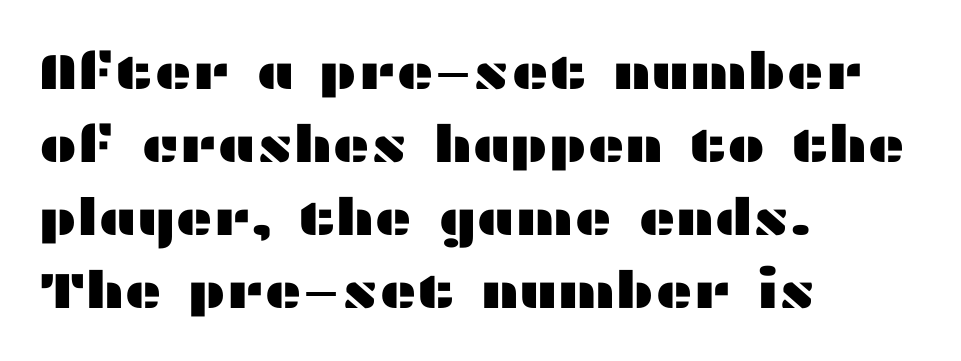
When letters stand straight like this, we call the style roman or upright. The face used here is proportionally spaced, like ordinary book or web type. Nothing sits at the stroke ends, so this counts as sans-serif. Horizontal alignment here is leftward, the default for most running prose.
